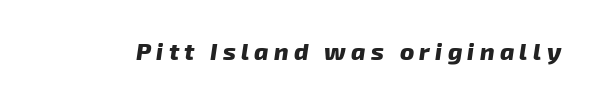
The image shows 24 px bold type, italic (leaning right); set unusually wide letter spacing (+0.22 em), not underlined.
